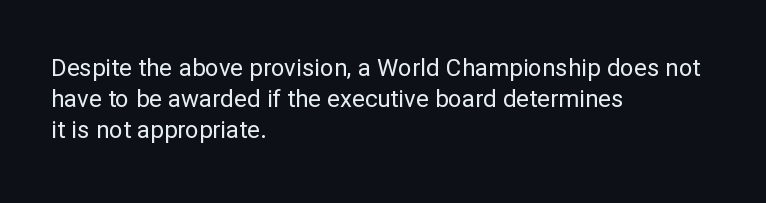
The ragged edge is on the right, which tells us the setting is flush left. The passage shown is not underscored anywhere. These lines were composed using upright roman letters. This sample uses plain, unmodified letter spacing. Reading down the column, the eye jumps a familiar distance to each next line.
